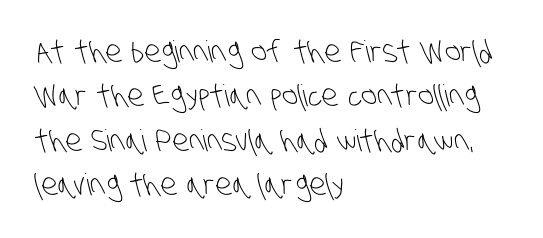
The rendering uses natural spacing where letterforms have individual widths. Decoration check: the copy has no underline. No feet cap the strokes, marking this as sans-serif type. Stem width sits at or under what a default text font uses.
